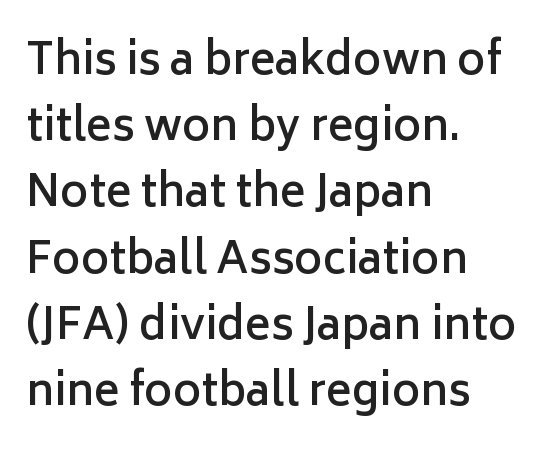
The image shows 43 px semibold sans-serif type, upright; set left-aligned, normal line spacing (1.54x), normal letter spacing, not underlined; low stroke contrast and a medium x-height.
